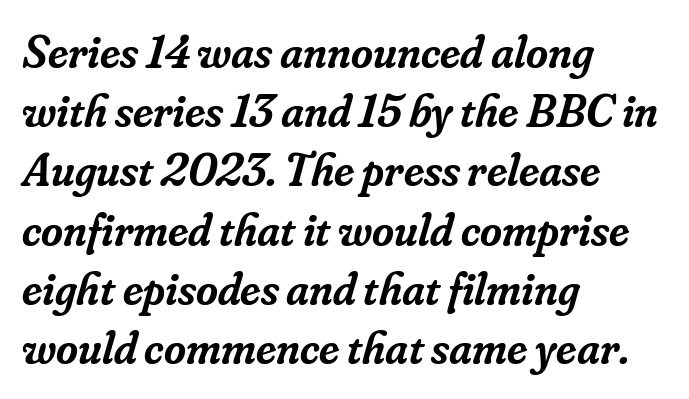
{"serif": "yes", "italic": "yes", "lean": "right", "slant_degrees": 16, "bold": "semi", "weight": "semibold", "width": "normal", "stroke_contrast": "low", "x_height": "small", "monospaced": "no", "underline": "no", "align": "left", "line_spacing": "normal", "line_spacing_ratio": 1.26, "letter_spacing": "normal", "letter_spacing_em": 0.0, "glyph_px": 47}
